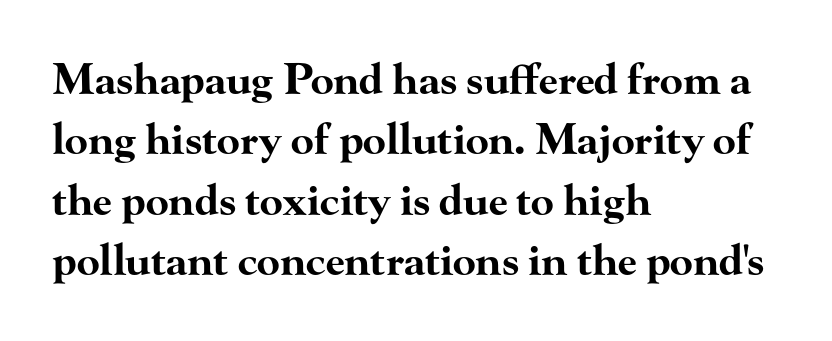
{"serif": "yes", "italic": "no", "bold": "yes", "weight": "bold", "width": "wide", "stroke_contrast": "high", "x_height": "small", "monospaced": "no", "underline": "no", "align": "left", "line_spacing": "normal", "line_spacing_ratio": 1.44, "letter_spacing": "normal", "letter_spacing_em": 0.0, "glyph_px": 42}
